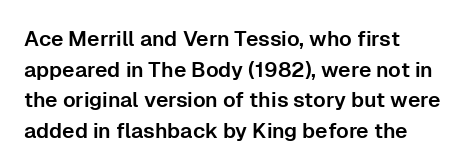
{"italic": "no", "underline": "no", "align": "left", "line_spacing": "normal", "line_spacing_ratio": 1.46, "letter_spacing": "normal", "letter_spacing_em": 0.0, "glyph_px": 21}
